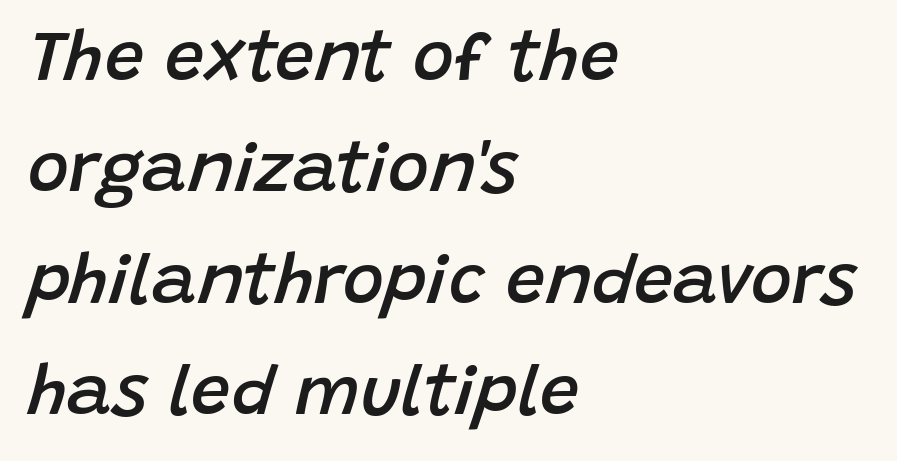
Q: Is the text bold? A: Semi-bold.
Q: Is the text italic (slanted)? A: Yes, it leans right by about 15 degrees.
Q: Is the text underlined? A: No.
Q: How is the paragraph aligned? A: Left-aligned.
Q: Is the spacing between letters normal or unusually wide? A: Normal.
Q: Is the spacing between lines tight, normal or loose? A: Normal.
Q: Width (condensed, normal, or wide)? A: Normal.
Q: Stroke contrast? A: Low.
Q: x-height? A: Large.
Q: Monospaced? A: No.
